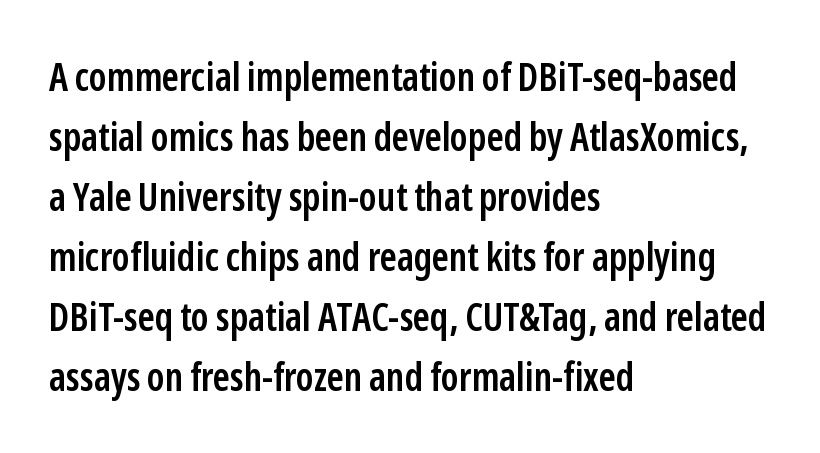
Q: Is the text bold? A: Semi-bold.
Q: Is the text italic (slanted)? A: No, it is upright.
Q: Is the typeface a serif or a sans-serif typeface? A: Sans-serif.
Q: Is the text underlined? A: No.
Q: How is the paragraph aligned? A: Left-aligned.
Q: Is the spacing between letters normal or unusually wide? A: Normal.
Q: Is the spacing between lines tight, normal or loose? A: Normal.
Q: Width (condensed, normal, or wide)? A: Condensed.
Q: Stroke contrast? A: Low.
Q: x-height? A: Medium.
Q: Monospaced? A: No.
